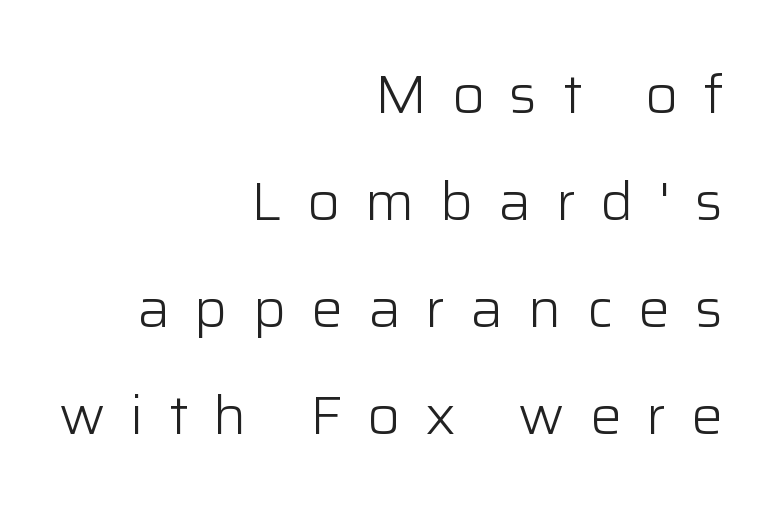
The image shows 53 px light sans-serif type, upright; set right-aligned, loose line spacing (2.02x), unusually wide letter spacing (+0.47 em), not underlined; low stroke contrast and a medium x-height.
